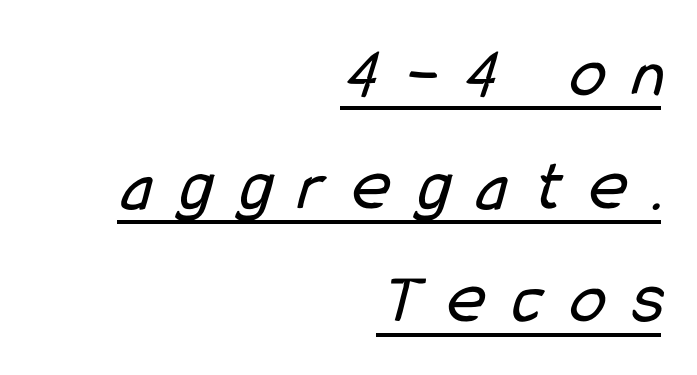
Q: Is the text bold? A: No.
Q: Is the typeface a serif or a sans-serif typeface? A: Sans-serif.
Q: Is the text underlined? A: Yes.
Q: How is the paragraph aligned? A: Right-aligned.
Q: Is the spacing between letters normal or unusually wide? A: Unusually wide.
Q: Is the spacing between lines tight, normal or loose? A: Normal.
Q: Width (condensed, normal, or wide)? A: Condensed.
Q: Stroke contrast? A: Low.
Q: x-height? A: Medium.
Q: Monospaced? A: No.
